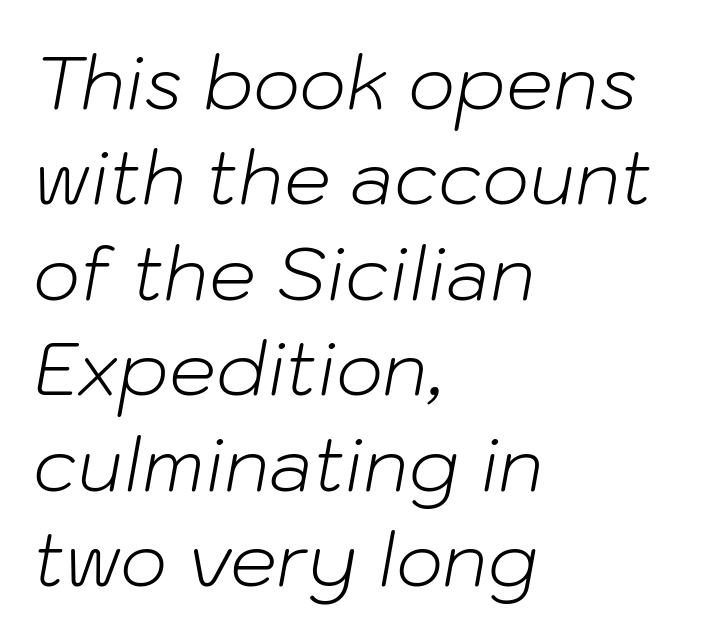
Q: Is the text bold? A: No.
Q: Is the text italic (slanted)? A: Yes, it leans right by about 10 degrees.
Q: Is the text underlined? A: No.
Q: How is the paragraph aligned? A: Left-aligned.
Q: Is the spacing between letters normal or unusually wide? A: Normal.
Q: Is the spacing between lines tight, normal or loose? A: Normal.
Q: Width (condensed, normal, or wide)? A: Normal.
Q: Stroke contrast? A: Low.
Q: x-height? A: Medium.
Q: Monospaced? A: No.
